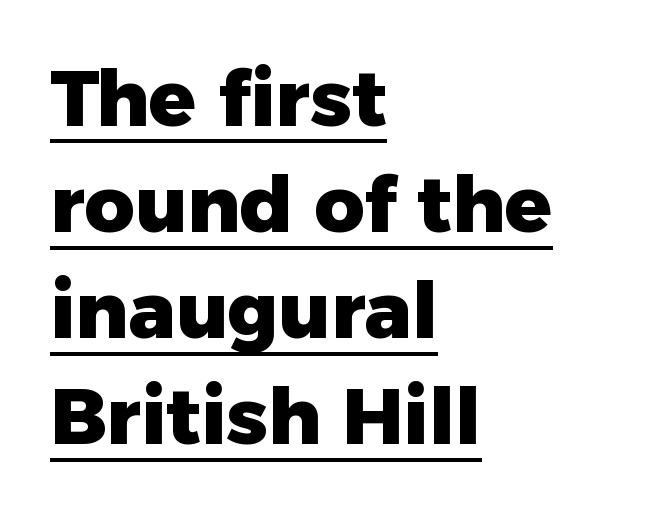
The letters stand straight up with perfectly vertical stems. Notice how a bar underscores the lettering throughout. The passage shown is typed in a proportional face where columns would drift. In terms of letterform style, serifs are entirely absent. Inter-character spacing is left at the font's built-in metrics.
